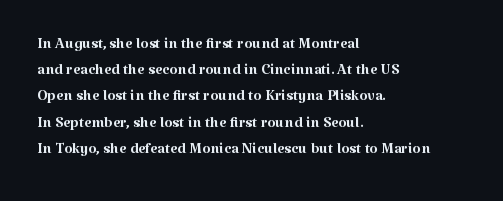
Does extra space separate the letters? No, they use regular spacing. Layout note: lines flush left. The area under the type is left untouched. This reads as an unemphasized weight, regular at the heaviest. This is roman type, the default non-slanted kind. Vertical spacing — default.
